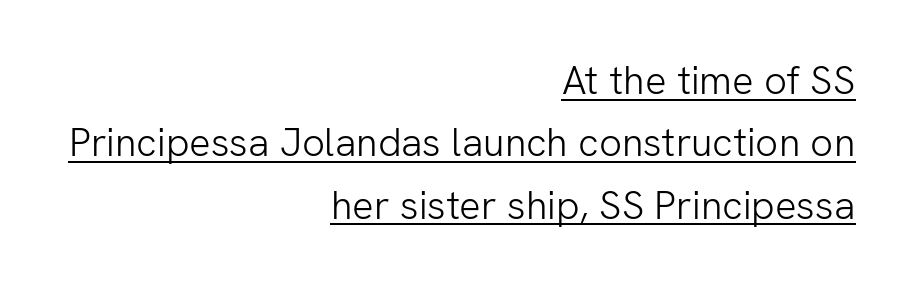
Q: Is the text bold? A: No.
Q: Is the text italic (slanted)? A: No, it is upright.
Q: Is the typeface a serif or a sans-serif typeface? A: Sans-serif.
Q: Is the text underlined? A: Yes.
Q: How is the paragraph aligned? A: Right-aligned.
Q: Is the spacing between letters normal or unusually wide? A: Normal.
Q: Is the spacing between lines tight, normal or loose? A: Normal.
Q: Width (condensed, normal, or wide)? A: Normal.
Q: Stroke contrast? A: Low.
Q: x-height? A: Medium.
Q: Monospaced? A: No.
